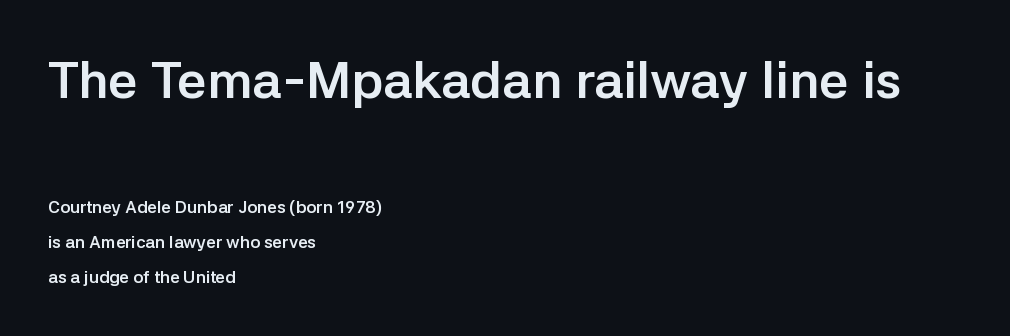
The image shows 52 px semibold sans-serif type, upright; set left-aligned, loose line spacing (2.05x), normal letter spacing, not underlined; the first (top) block is 3.06x larger; low stroke contrast and a medium x-height.
